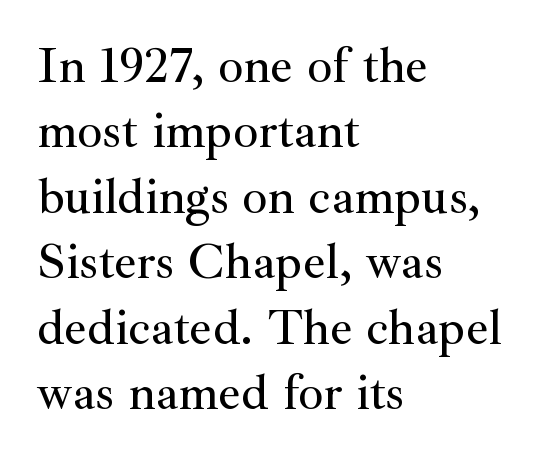
Compared with typical body copy, the letter spacing here is the same. Posture: straight, roman, zero tilt. Does the leading feel generous? No, just average. Bare-footed words on every line. Does the type have serifs? Yes, each stem ends in a small foot.
